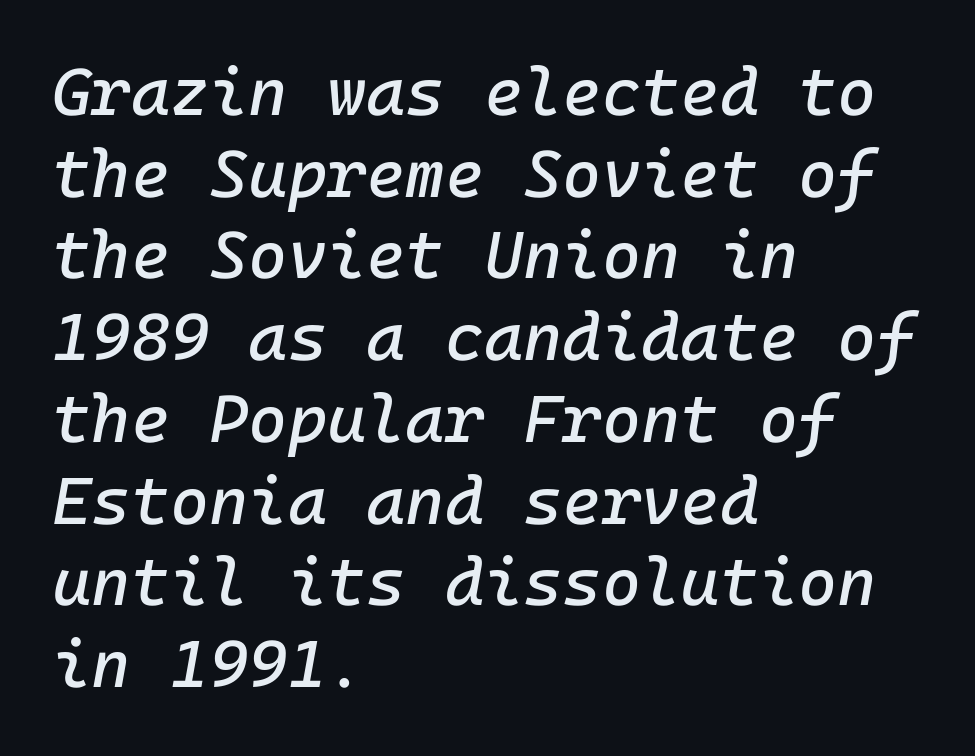
{"italic": "yes", "lean": "right", "slant_degrees": 10, "width": "normal", "stroke_contrast": "low", "x_height": "medium", "underline": "no", "align": "left", "line_spacing_ratio": 1.22, "letter_spacing": "normal", "letter_spacing_em": 0.0, "glyph_px": 67}
